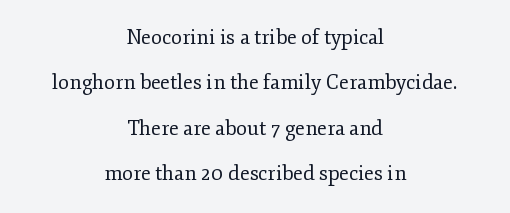
{"italic": "no", "bold": "no", "underline": "no", "align": "center", "line_spacing": "loose", "line_spacing_ratio": 2.27, "letter_spacing": "normal", "letter_spacing_em": 0.0, "glyph_px": 20}
